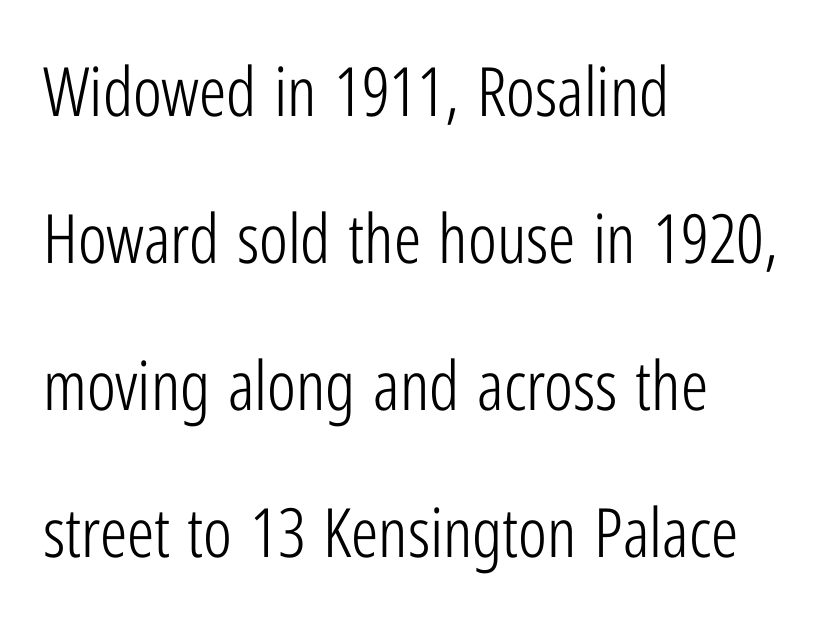
{"serif": "no", "italic": "no", "bold": "no", "weight": "light", "width": "condensed", "stroke_contrast": "low", "x_height": "medium", "monospaced": "no", "underline": "no", "align": "left", "line_spacing": "loose", "line_spacing_ratio": 2.16, "letter_spacing": "normal", "letter_spacing_em": 0.0, "glyph_px": 68}
